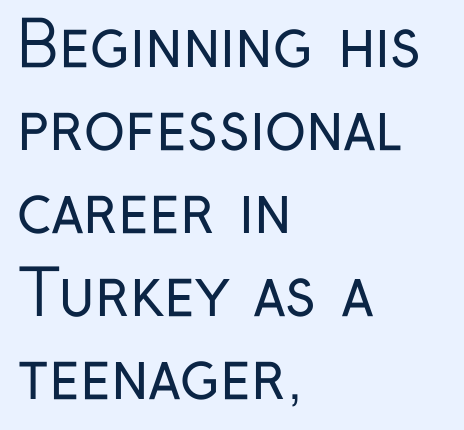
The ragged edge is on the right, which tells us the setting is flush left. The letterforms sit at book weight or below. Are there feet on the stems? There aren't — it's a sans. Looks like regular typesetting: each glyph gets only the width it needs. The specimen omits any rule beneath the text block's lines.
